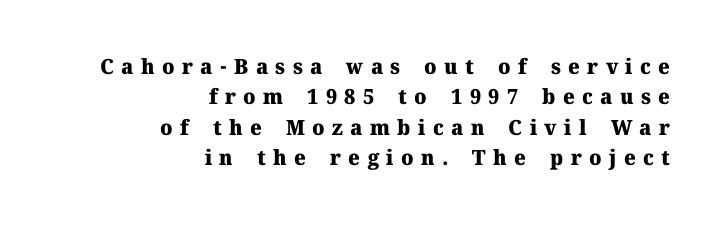
Q: Is the text bold? A: Yes.
Q: Is the text italic (slanted)? A: No, it is upright.
Q: Is the text underlined? A: No.
Q: How is the paragraph aligned? A: Right-aligned.
Q: Is the spacing between letters normal or unusually wide? A: Unusually wide.
Q: Is the spacing between lines tight, normal or loose? A: Normal.
